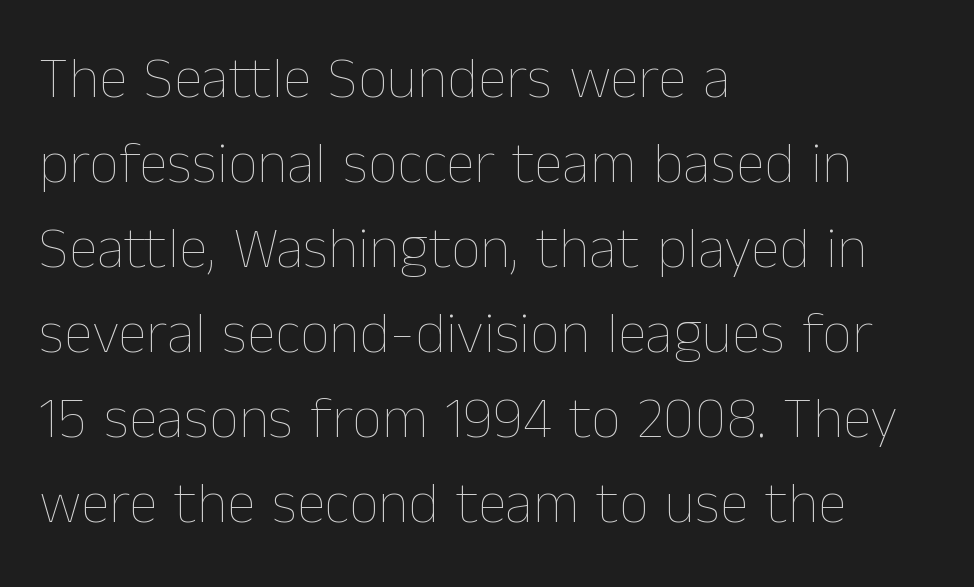
Q: Is the text bold? A: No.
Q: Is the text italic (slanted)? A: No, it is upright.
Q: Is the text underlined? A: No.
Q: How is the paragraph aligned? A: Left-aligned.
Q: Is the spacing between letters normal or unusually wide? A: Normal.
Q: Is the spacing between lines tight, normal or loose? A: Normal.
Q: Width (condensed, normal, or wide)? A: Normal.
Q: Stroke contrast? A: Low.
Q: x-height? A: Medium.
Q: Monospaced? A: No.
